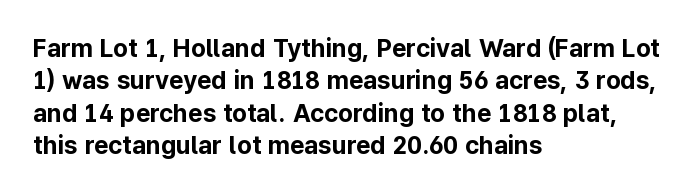
A typesetter would mark this as roman, not italic. The strokes are fattened all the way to bold. Beneath every word, the page is bare. The letters sit at their default tracking, neither squeezed nor spread. Notice how the passage keeps a crisp vertical edge on the left only. The lines sit at an ordinary, default distance from one another.
